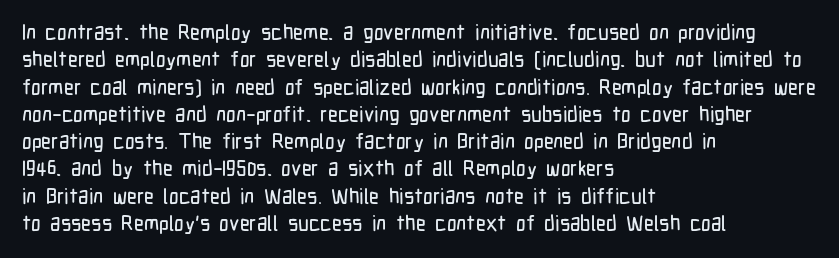
Q: Is the text italic (slanted)? A: No, it is upright.
Q: Is the text underlined? A: No.
Q: How is the paragraph aligned? A: Left-aligned.
Q: Is the spacing between letters normal or unusually wide? A: Normal.
Q: Is the spacing between lines tight, normal or loose? A: Normal.
